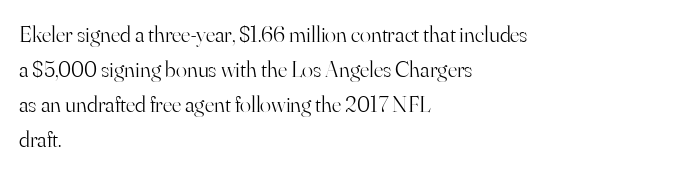
The image shows 23 px text type, upright; set left-aligned, normal line spacing (1.52x), normal letter spacing, not underlined.
